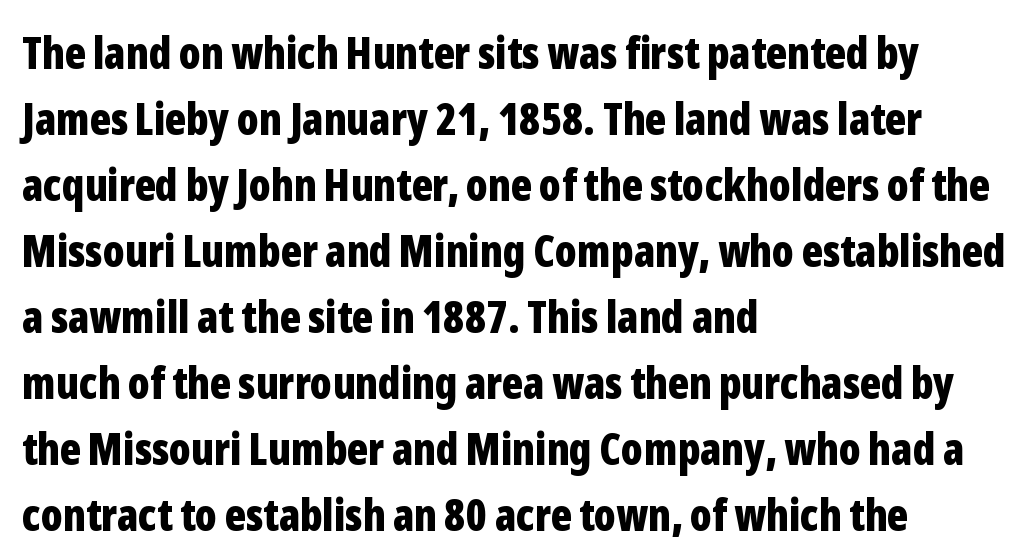
The passage shown is typed in a proportional face where columns would drift. To sum up the face: it is a sans, with no serifs. The font is running at its bold setting. Inter-character spacing is left at the font's built-in metrics. What's the leading like? Ordinary, nothing unusual.
